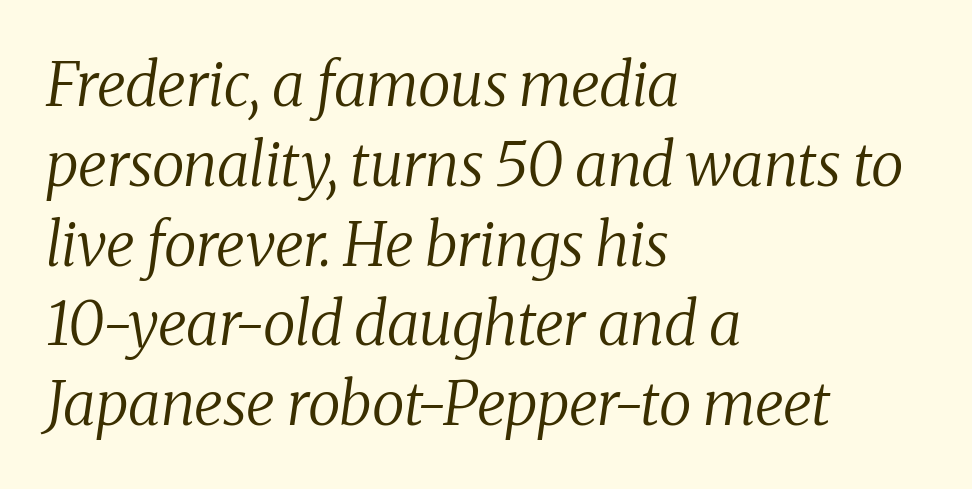
The image shows 60 px regular-weight serif type, italic (leaning right); set left-aligned, normal line spacing (1.33x), normal letter spacing, not underlined; medium stroke contrast and a medium x-height.
